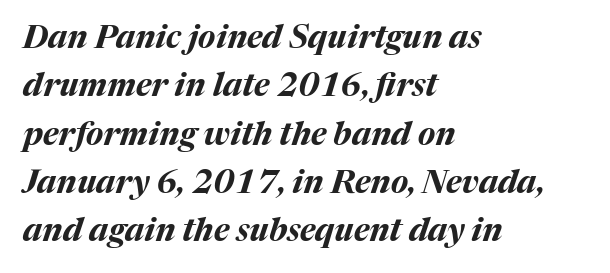
{"italic": "yes", "lean": "right", "slant_degrees": 17, "bold": "yes", "weight": "bold", "width": "normal", "stroke_contrast": "medium", "x_height": "medium", "monospaced": "no", "underline": "no", "align": "left", "line_spacing": "normal", "line_spacing_ratio": 1.51, "letter_spacing": "normal", "letter_spacing_em": 0.0, "glyph_px": 32}
